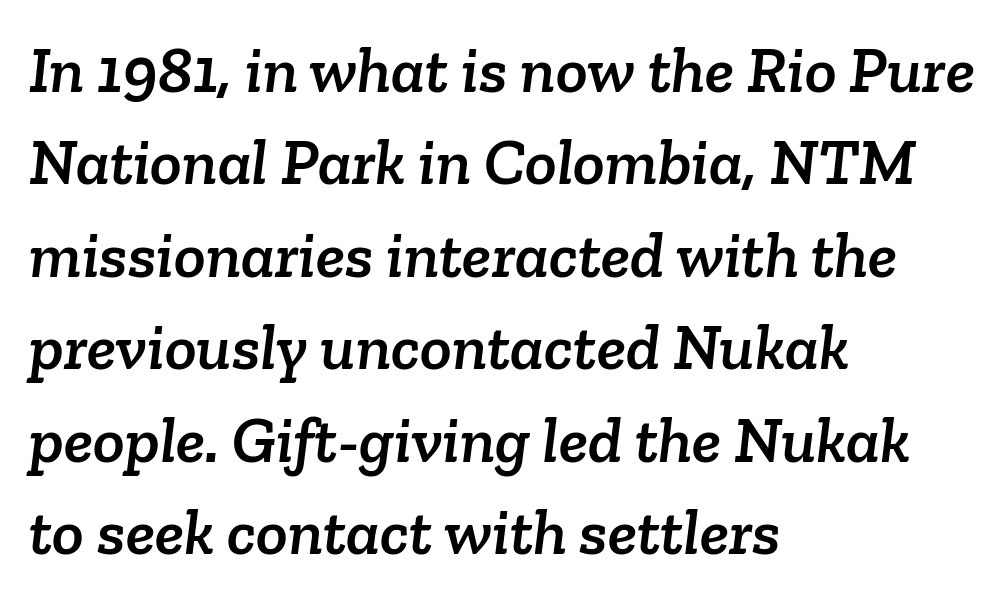
{"serif": "yes", "width": "normal", "stroke_contrast": "low", "x_height": "medium", "monospaced": "no", "underline": "no", "align": "left", "line_spacing": "normal", "line_spacing_ratio": 1.4, "letter_spacing": "normal", "letter_spacing_em": 0.0, "glyph_px": 66}
